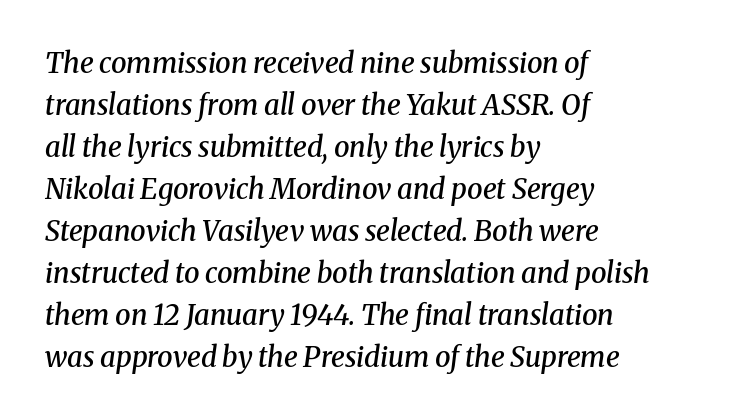
Q: Is the text bold? A: Semi-bold.
Q: Is the text italic (slanted)? A: Yes, it leans right by about 8 degrees.
Q: Is the typeface a serif or a sans-serif typeface? A: Serif.
Q: Is the text underlined? A: No.
Q: How is the paragraph aligned? A: Left-aligned.
Q: Is the spacing between letters normal or unusually wide? A: Normal.
Q: Is the spacing between lines tight, normal or loose? A: Normal.
Q: Width (condensed, normal, or wide)? A: Normal.
Q: Stroke contrast? A: Medium.
Q: x-height? A: Medium.
Q: Monospaced? A: No.
